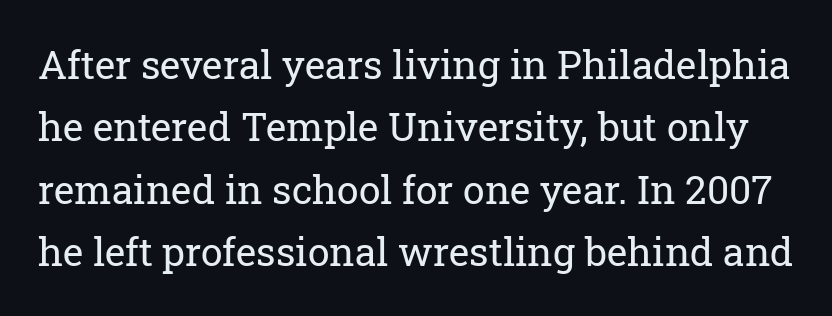
Q: Is the text bold? A: No.
Q: Is the text italic (slanted)? A: No, it is upright.
Q: Is the typeface a serif or a sans-serif typeface? A: Serif.
Q: Is the text underlined? A: No.
Q: Is the spacing between letters normal or unusually wide? A: Normal.
Q: Is the spacing between lines tight, normal or loose? A: Normal.
Q: Width (condensed, normal, or wide)? A: Normal.
Q: Stroke contrast? A: Low.
Q: x-height? A: Medium.
Q: Monospaced? A: No.
